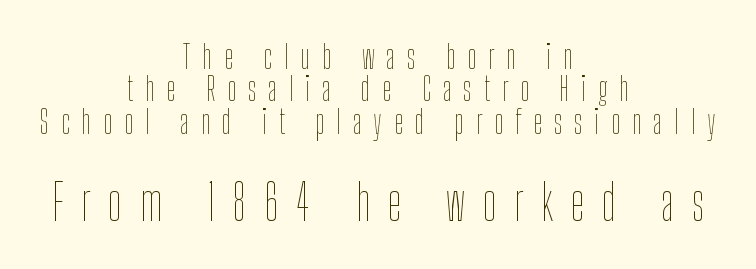
{"italic": "no", "bold": "no", "weight": "thin", "width": "condensed", "stroke_contrast": "low", "x_height": "medium", "monospaced": "no", "underline": "no", "align": "center", "line_spacing": "tight", "line_spacing_ratio": 0.98, "letter_spacing": "wide", "letter_spacing_em": 0.36, "larger_block": "second", "size_ratio": 1.48, "glyph_px": 49}
